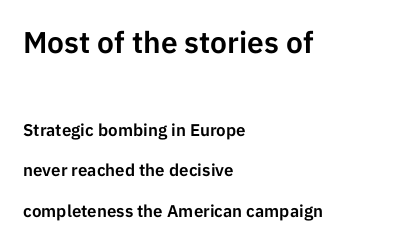
Q: Is the text italic (slanted)? A: No, it is upright.
Q: Is the typeface a serif or a sans-serif typeface? A: Sans-serif.
Q: Is the text underlined? A: No.
Q: How is the paragraph aligned? A: Left-aligned.
Q: Is the spacing between letters normal or unusually wide? A: Normal.
Q: Is the spacing between lines tight, normal or loose? A: Loose.
Q: Which block of text is set in a larger size, the first (top) or the second (bottom)? A: The first (top) one.
Q: Width (condensed, normal, or wide)? A: Normal.
Q: Stroke contrast? A: Low.
Q: x-height? A: Medium.
Q: Monospaced? A: No.
